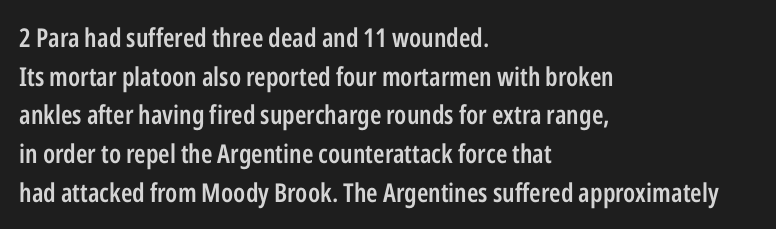
The image shows 26 px text type, upright; set left-aligned, normal line spacing (1.49x), normal letter spacing, not underlined.
